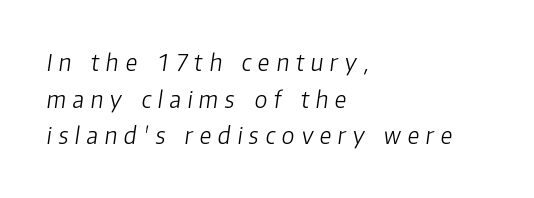
This rendering uses left alignment, leaving the right contour irregular. There's an unmistakable incline to the writing here. This rendering features lettering with no underline. Loose tracking; the words dissolve into strings of separated letters. Nothing heavy about these letters — not bold at all.
